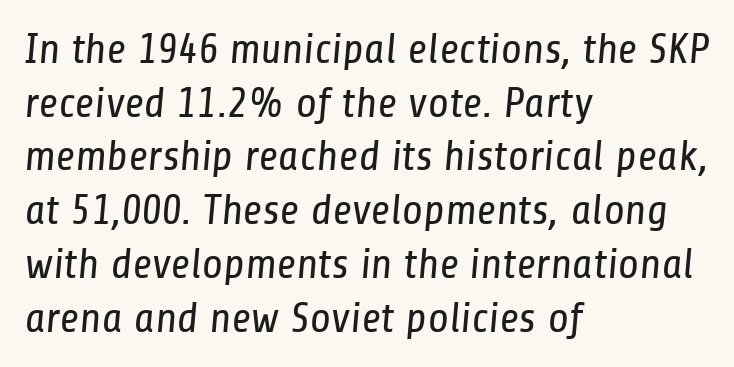
Q: Is the text bold? A: No.
Q: Is the typeface a serif or a sans-serif typeface? A: Sans-serif.
Q: Is the text underlined? A: No.
Q: How is the paragraph aligned? A: Left-aligned.
Q: Is the spacing between letters normal or unusually wide? A: Normal.
Q: Is the spacing between lines tight, normal or loose? A: Normal.
Q: Width (condensed, normal, or wide)? A: Condensed.
Q: Stroke contrast? A: Low.
Q: x-height? A: Medium.
Q: Monospaced? A: No.
